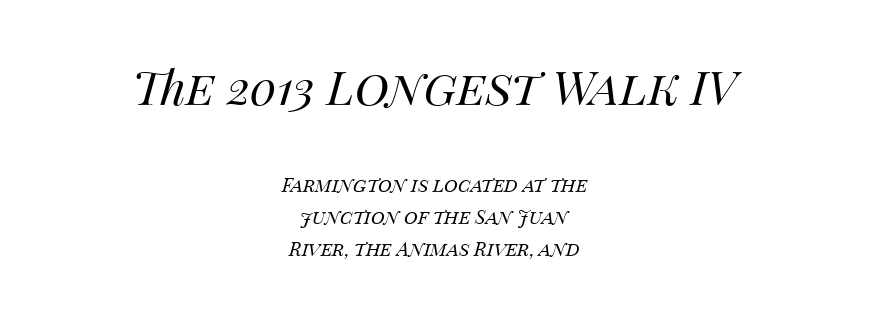
Q: Is the text bold? A: No.
Q: Is the text italic (slanted)? A: Yes, it leans right by about 14 degrees.
Q: Is the text underlined? A: No.
Q: How is the paragraph aligned? A: Centered.
Q: Is the spacing between letters normal or unusually wide? A: Normal.
Q: Is the spacing between lines tight, normal or loose? A: Normal.
Q: Which block of text is set in a larger size, the first (top) or the second (bottom)? A: The first (top) one.
Q: Width (condensed, normal, or wide)? A: Normal.
Q: Stroke contrast? A: Medium.
Q: x-height? A: Large.
Q: Monospaced? A: No.
